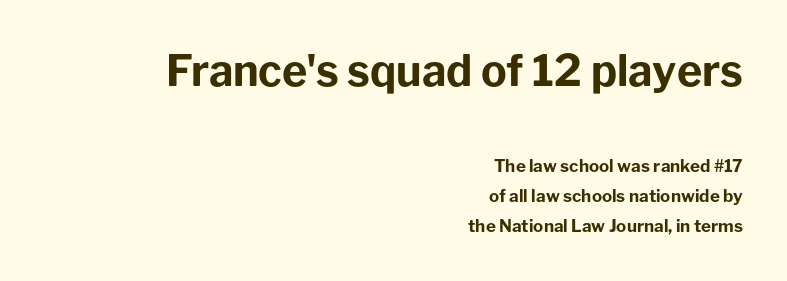
{"serif": "no", "italic": "no", "bold": "yes", "weight": "bold", "width": "normal", "stroke_contrast": "low", "x_height": "medium", "monospaced": "no", "underline": "no", "align": "right", "line_spacing_ratio": 1.77, "letter_spacing": "normal", "letter_spacing_em": 0.0, "larger_block": "first", "size_ratio": 2.53, "glyph_px": 43}
